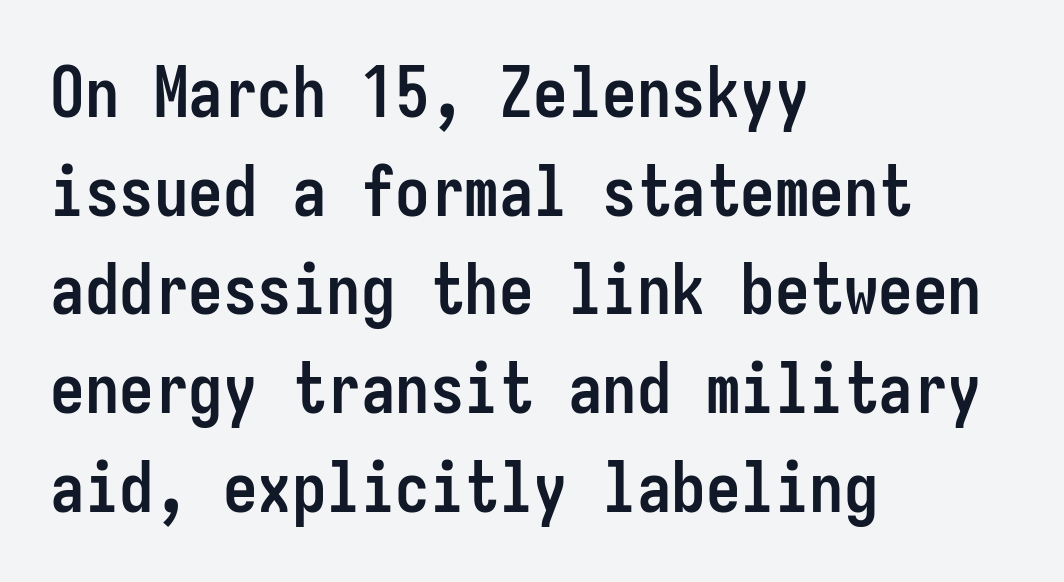
{"serif": "no", "italic": "no", "bold": "yes", "weight": "semibold", "width": "condensed", "stroke_contrast": "low", "x_height": "medium", "monospaced": "yes", "underline": "no", "align": "left", "line_spacing": "normal", "line_spacing_ratio": 1.43, "letter_spacing": "normal", "letter_spacing_em": 0.0, "glyph_px": 69}
